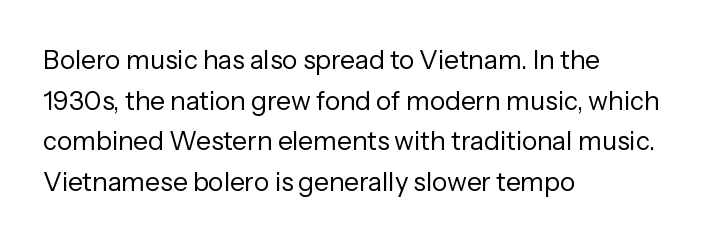
{"italic": "no", "bold": "no", "underline": "no", "align": "left", "line_spacing": "normal", "line_spacing_ratio": 1.56, "letter_spacing": "normal", "letter_spacing_em": 0.0, "glyph_px": 26}
